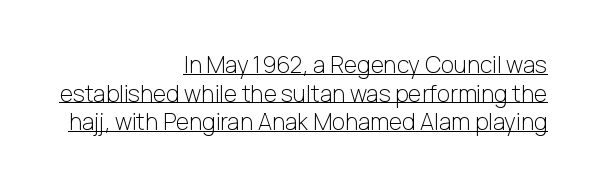
The image shows 23 px text type, upright; set right-aligned, line spacing 1.24x, normal letter spacing, underlined.
